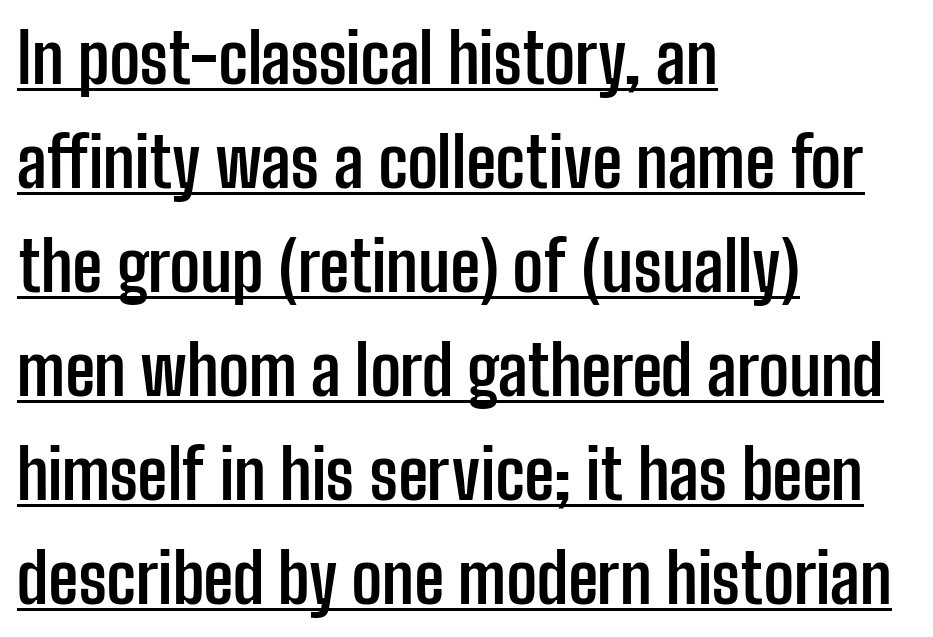
A typesetter would mark this as roman, not italic. The gaps between neighbouring characters are ordinary and unremarkable. Rows of type keep a routine distance in the vertical direction. Honestly, the underline is the first thing you notice here. The paragraph shown leans on its left margin.
